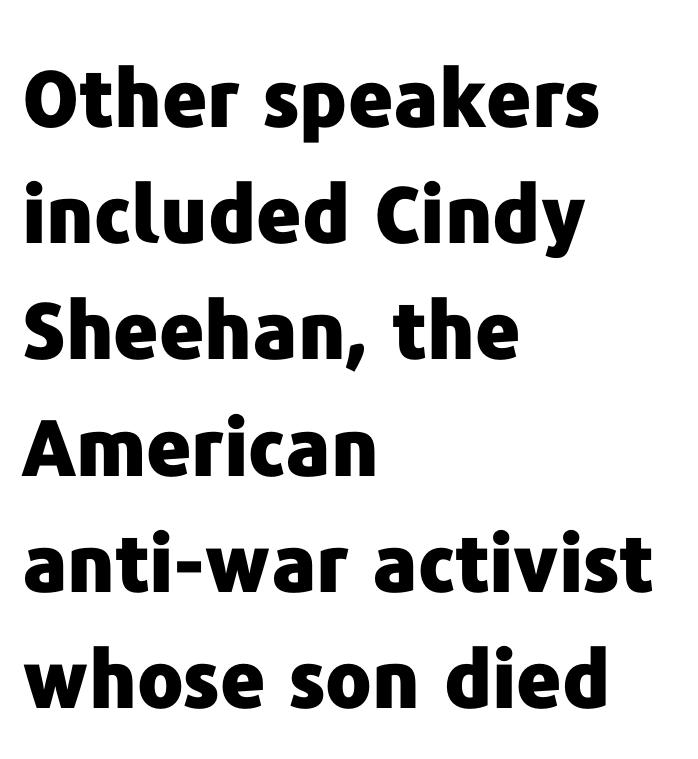
Regarding leading, the lines here are spaced in the standard way. Left-aligned paragraph, ragged on the right. The passage shown is typed in a proportional face where columns would drift. In terms of posture, this sample is upright. There is no visible air inserted between adjacent glyphs.
